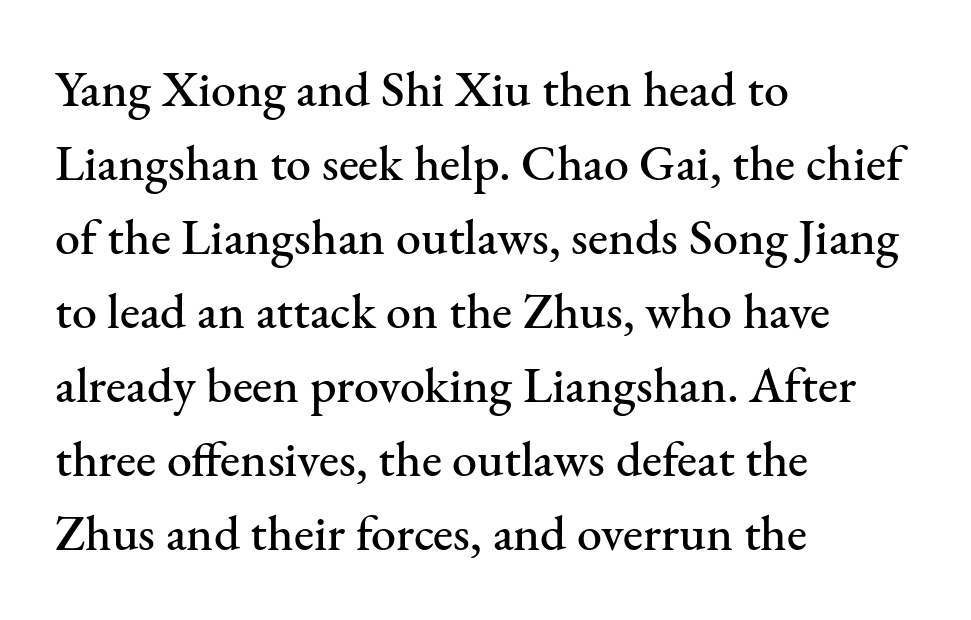
The image shows 50 px serif type, upright; set left-aligned, normal line spacing (1.48x), normal letter spacing, not underlined; medium stroke contrast and a small x-height.
